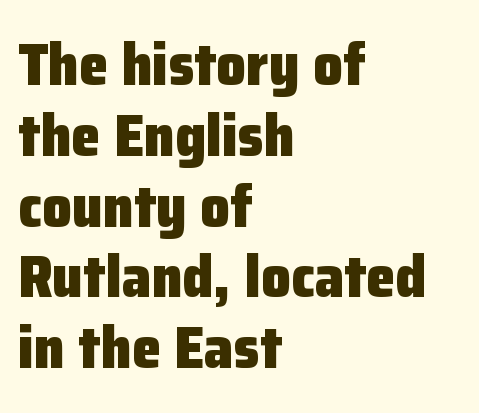
Q: Is the text bold? A: Yes.
Q: Is the text italic (slanted)? A: No, it is upright.
Q: Is the typeface a serif or a sans-serif typeface? A: Sans-serif.
Q: Is the text underlined? A: No.
Q: How is the paragraph aligned? A: Left-aligned.
Q: Is the spacing between letters normal or unusually wide? A: Normal.
Q: Width (condensed, normal, or wide)? A: Normal.
Q: Stroke contrast? A: Low.
Q: x-height? A: Medium.
Q: Monospaced? A: No.
